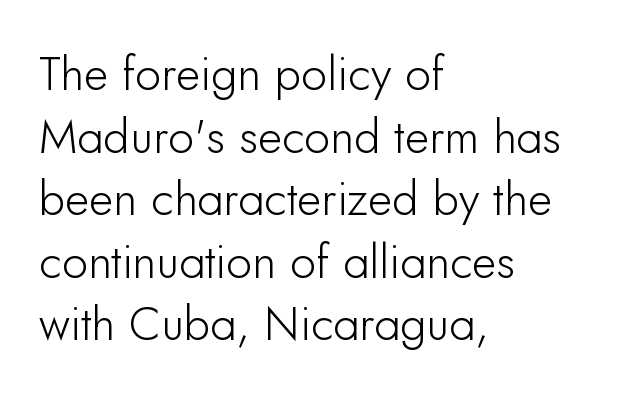
Honestly, the letter spacing is just normal — you wouldn't notice it. This is sans-serif lettering, the kind often seen on screens and signage. Leading: standard. Words float on clear page, feet unadorned. The face used here is proportionally spaced, like ordinary book or web type.
